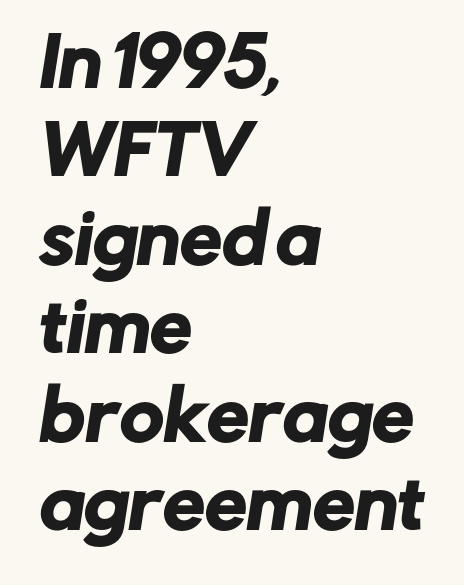
{"serif": "no", "width": "normal", "stroke_contrast": "low", "x_height": "medium", "monospaced": "no", "underline": "no", "align": "left", "line_spacing": "normal", "line_spacing_ratio": 1.32, "letter_spacing": "normal", "letter_spacing_em": 0.0, "glyph_px": 67}
